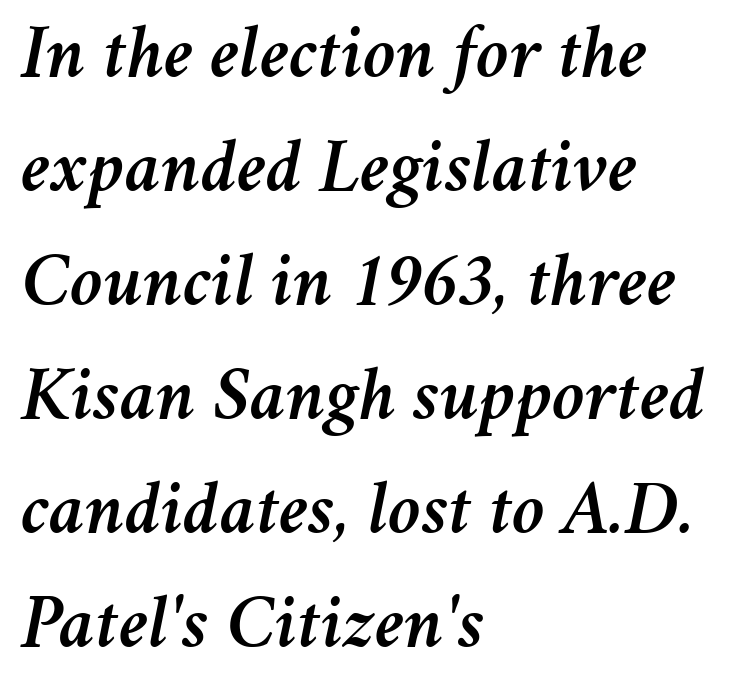
Q: Is the text italic (slanted)? A: Yes, it leans right by about 11 degrees.
Q: Is the text underlined? A: No.
Q: How is the paragraph aligned? A: Left-aligned.
Q: Is the spacing between letters normal or unusually wide? A: Normal.
Q: Is the spacing between lines tight, normal or loose? A: Normal.
Q: Width (condensed, normal, or wide)? A: Normal.
Q: Stroke contrast? A: Medium.
Q: x-height? A: Medium.
Q: Monospaced? A: No.
